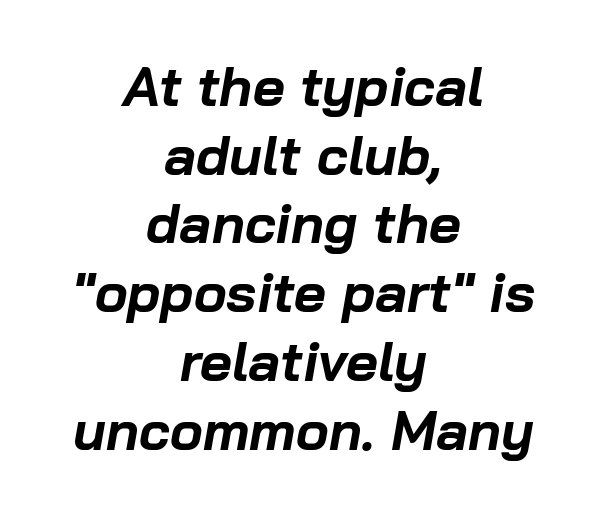
Q: Is the text bold? A: Yes.
Q: Is the text italic (slanted)? A: Yes, it leans right by about 10 degrees.
Q: Is the text underlined? A: No.
Q: How is the paragraph aligned? A: Centered.
Q: Is the spacing between letters normal or unusually wide? A: Normal.
Q: Is the spacing between lines tight, normal or loose? A: Normal.
Q: Width (condensed, normal, or wide)? A: Normal.
Q: Stroke contrast? A: Low.
Q: x-height? A: Medium.
Q: Monospaced? A: No.
